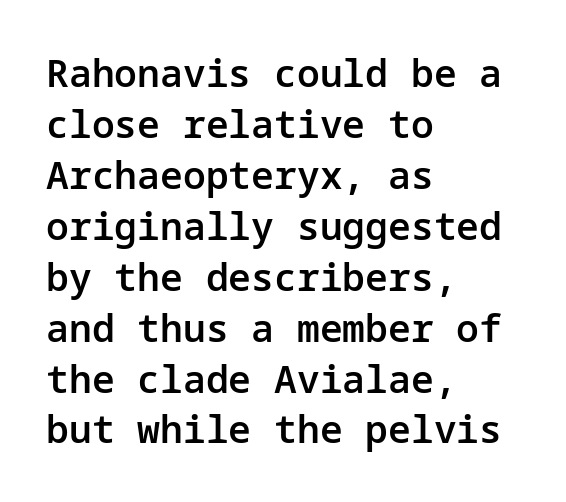
Weight check: semibold — heavier than regular, not quite bold. These lines are composed in type without serifs. Letter spacing: default. A typesetter would call this leading conventional body-copy spacing. The rendering anchors every line to the left-hand side. Underline: absent.
